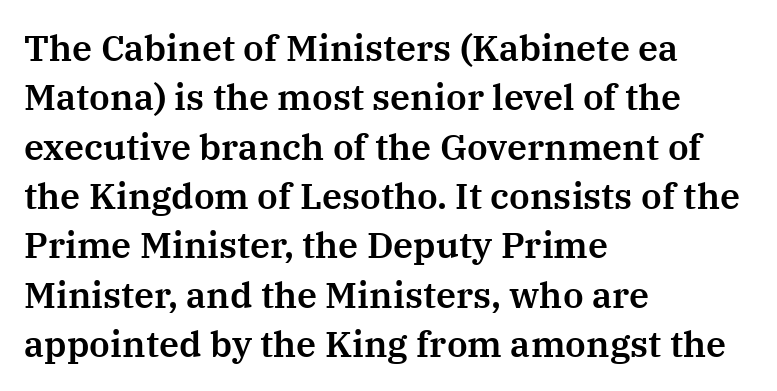
{"serif": "yes", "italic": "no", "width": "normal", "stroke_contrast": "medium", "x_height": "medium", "monospaced": "no", "underline": "no", "align": "left", "line_spacing": "normal", "line_spacing_ratio": 1.37, "letter_spacing": "normal", "letter_spacing_em": 0.0, "glyph_px": 36}
